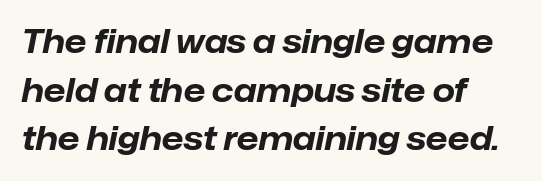
{"italic": "yes", "lean": "right", "slant_degrees": 12, "bold": "yes", "weight": "bold", "width": "normal", "stroke_contrast": "low", "x_height": "medium", "monospaced": "no", "underline": "no", "align": "left", "line_spacing": "normal", "line_spacing_ratio": 1.52, "letter_spacing": "normal", "letter_spacing_em": 0.0, "glyph_px": 32}
